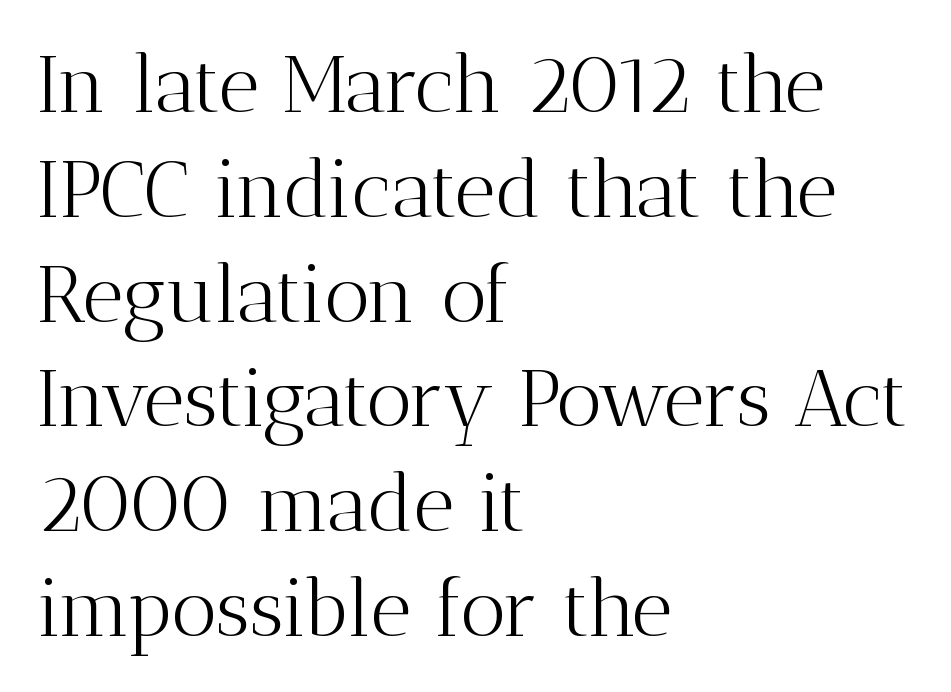
The image shows 80 px light serif type, upright; set left-aligned, normal line spacing (1.31x), normal letter spacing, not underlined; medium stroke contrast and a medium x-height.
